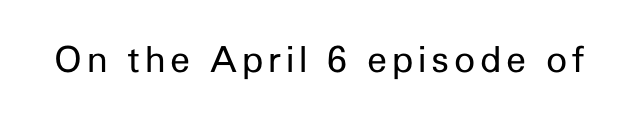
No italicization has been applied; the sample stays upright. Stems and bowls with no extra thickness — not bold. Descender tails drop into unmarked territory. Looks like regular typesetting: each glyph gets only the width it needs. A typesetter would label this face a sans.
